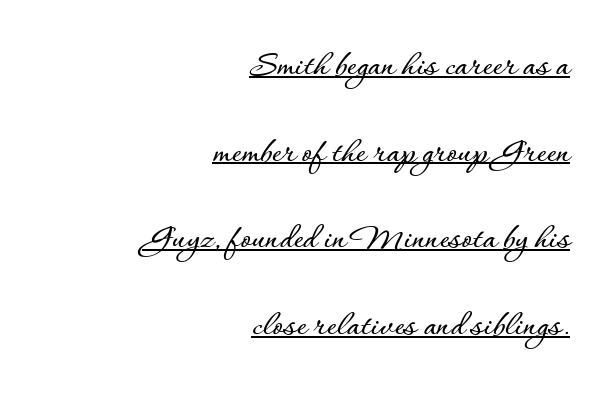
The image shows 37 px text type; set right-aligned, loose line spacing (2.34x), normal letter spacing, underlined; low stroke contrast and a small x-height.
